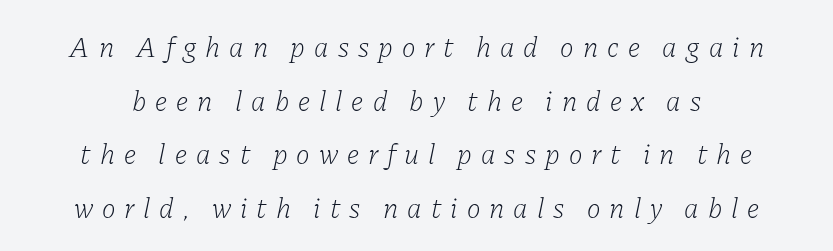
{"serif": "yes", "italic": "yes", "lean": "right", "slant_degrees": 11, "bold": "no", "weight": "light", "width": "normal", "stroke_contrast": "low", "x_height": "medium", "monospaced": "no", "underline": "no", "line_spacing_ratio": 1.85, "letter_spacing": "wide", "letter_spacing_em": 0.31, "glyph_px": 29}
